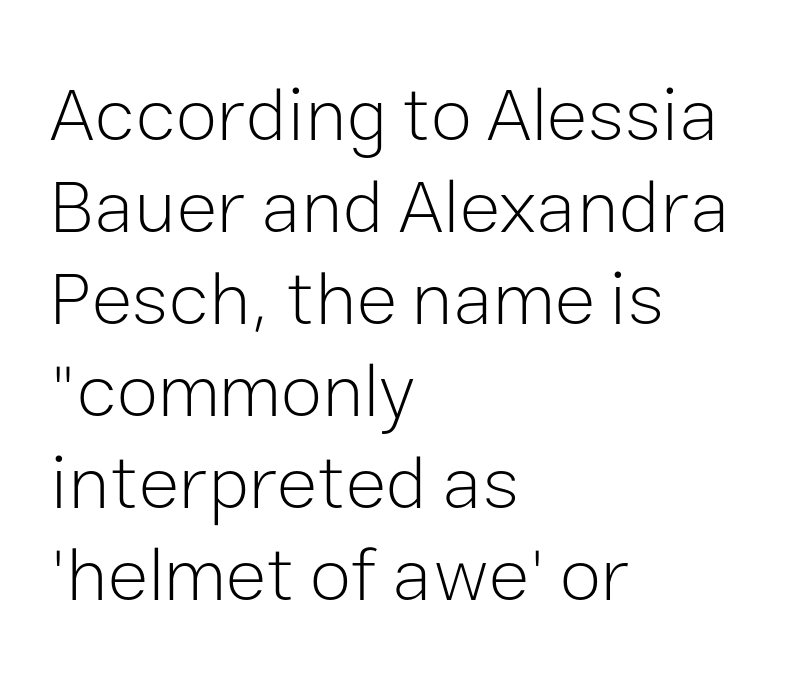
{"serif": "no", "italic": "no", "bold": "no", "weight": "light", "width": "normal", "stroke_contrast": "low", "x_height": "medium", "monospaced": "no", "underline": "no", "align": "left", "line_spacing_ratio": 1.21, "letter_spacing": "normal", "letter_spacing_em": 0.0, "glyph_px": 76}
